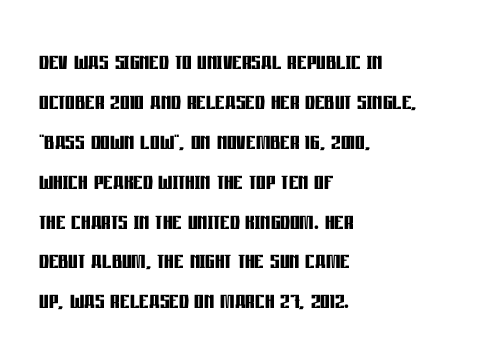
Q: Is the text bold? A: Yes.
Q: Is the text italic (slanted)? A: No, it is upright.
Q: Is the typeface a serif or a sans-serif typeface? A: Sans-serif.
Q: Is the text underlined? A: No.
Q: How is the paragraph aligned? A: Left-aligned.
Q: Is the spacing between letters normal or unusually wide? A: Normal.
Q: Is the spacing between lines tight, normal or loose? A: Normal.
Q: Width (condensed, normal, or wide)? A: Condensed.
Q: Stroke contrast? A: Low.
Q: x-height? A: Large.
Q: Monospaced? A: No.
